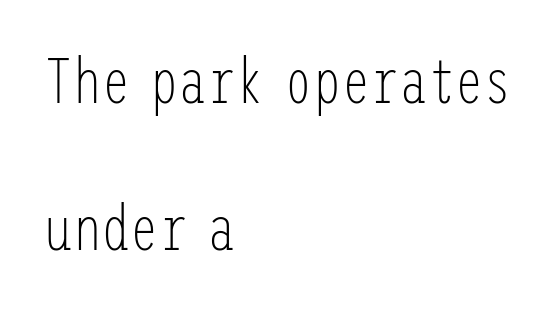
The image shows 64 px light, condensed sans-serif type, upright; set left-aligned, loose line spacing (2.3x), normal letter spacing, not underlined; low stroke contrast and a medium x-height.
